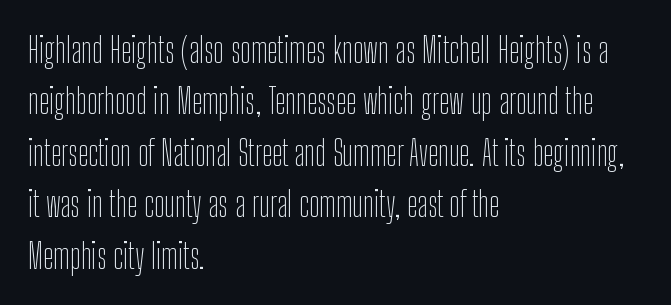
Q: Is the text bold? A: No.
Q: Is the text italic (slanted)? A: No, it is upright.
Q: Is the typeface a serif or a sans-serif typeface? A: Sans-serif.
Q: Is the text underlined? A: No.
Q: How is the paragraph aligned? A: Left-aligned.
Q: Is the spacing between letters normal or unusually wide? A: Normal.
Q: Is the spacing between lines tight, normal or loose? A: Normal.
Q: Width (condensed, normal, or wide)? A: Condensed.
Q: Stroke contrast? A: Low.
Q: x-height? A: Medium.
Q: Monospaced? A: No.
